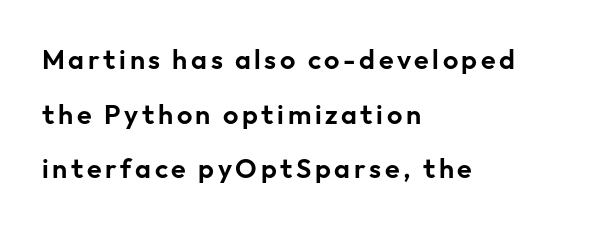
Q: Is the text italic (slanted)? A: No, it is upright.
Q: Is the text underlined? A: No.
Q: How is the paragraph aligned? A: Left-aligned.
Q: Is the spacing between lines tight, normal or loose? A: Loose.
